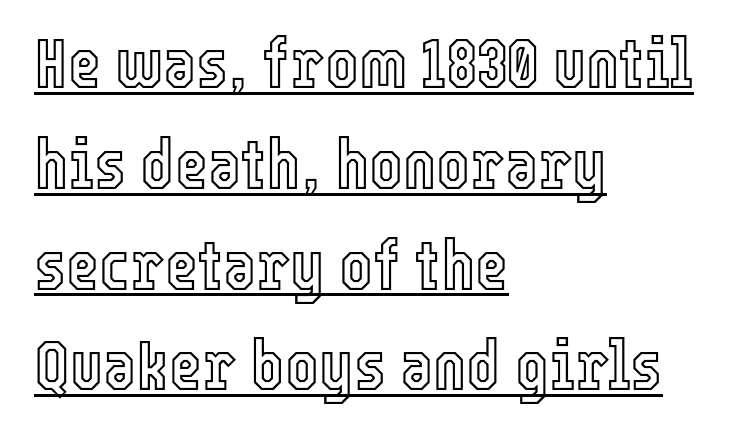
Q: Is the text italic (slanted)? A: No, it is upright.
Q: Is the text underlined? A: Yes.
Q: How is the paragraph aligned? A: Left-aligned.
Q: Is the spacing between letters normal or unusually wide? A: Normal.
Q: Is the spacing between lines tight, normal or loose? A: Normal.
Q: Width (condensed, normal, or wide)? A: Condensed.
Q: x-height? A: Medium.
Q: Monospaced? A: No.
